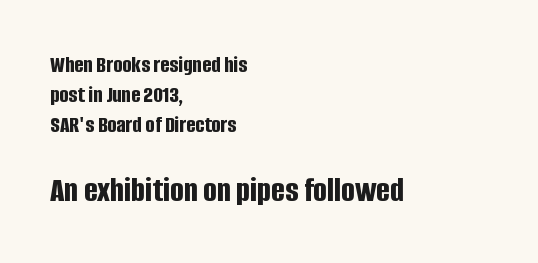
Q: Is the text bold? A: Yes.
Q: Is the text italic (slanted)? A: No, it is upright.
Q: Is the typeface a serif or a sans-serif typeface? A: Sans-serif.
Q: Is the text underlined? A: No.
Q: How is the paragraph aligned? A: Left-aligned.
Q: Is the spacing between letters normal or unusually wide? A: Normal.
Q: Which block of text is set in a larger size, the first (top) or the second (bottom)? A: The second (bottom) one.
Q: Width (condensed, normal, or wide)? A: Condensed.
Q: Stroke contrast? A: Low.
Q: x-height? A: Large.
Q: Monospaced? A: No.
